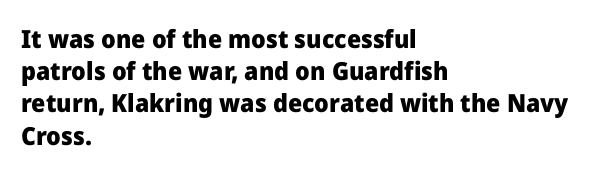
{"italic": "no", "bold": "yes", "underline": "no", "align": "left", "line_spacing": "normal", "line_spacing_ratio": 1.29, "letter_spacing": "normal", "letter_spacing_em": 0.0, "glyph_px": 25}
